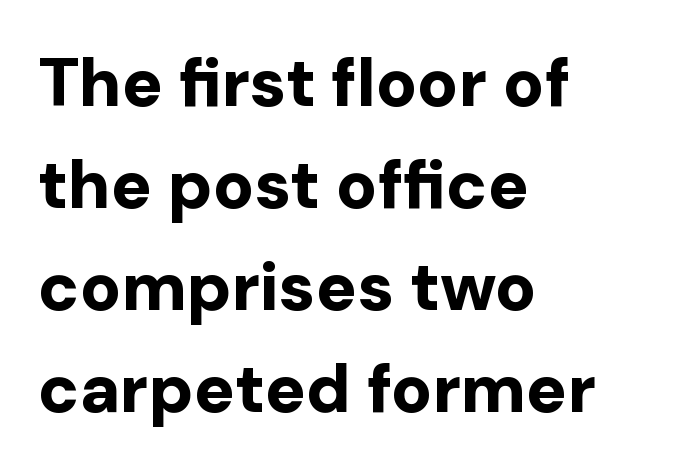
Q: Is the text bold? A: Yes.
Q: Is the text italic (slanted)? A: No, it is upright.
Q: Is the typeface a serif or a sans-serif typeface? A: Sans-serif.
Q: Is the text underlined? A: No.
Q: How is the paragraph aligned? A: Left-aligned.
Q: Is the spacing between letters normal or unusually wide? A: Normal.
Q: Is the spacing between lines tight, normal or loose? A: Normal.
Q: Width (condensed, normal, or wide)? A: Normal.
Q: Stroke contrast? A: Low.
Q: x-height? A: Medium.
Q: Monospaced? A: No.
